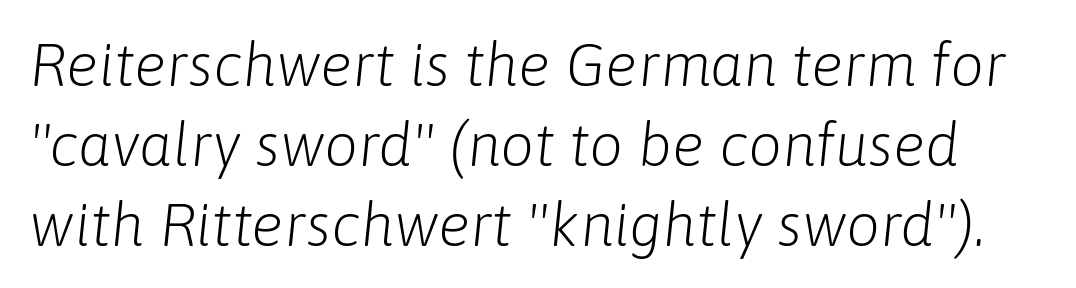
The image shows 60 px light type, italic (leaning right); set normal line spacing (1.33x), normal letter spacing, not underlined; low stroke contrast and a medium x-height.
